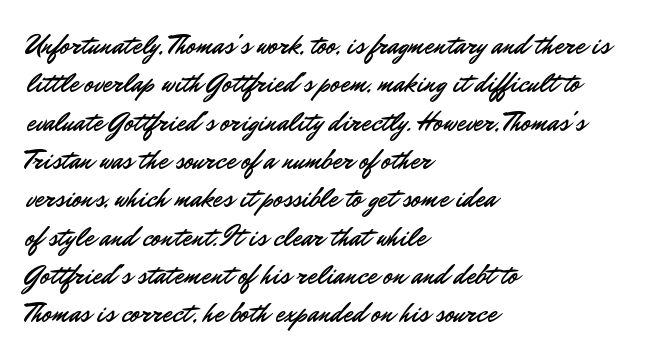
Compared with typical paragraphs, the rows here are spaced about the same. Inter-character spacing is left at the font's built-in metrics. The space beneath each line is pristine and unruled. The compositor pushed each line to the left boundary.
